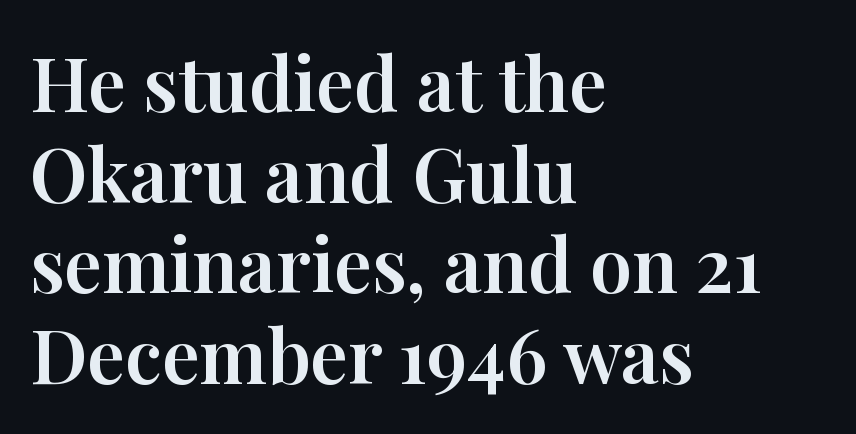
{"serif": "yes", "italic": "no", "width": "normal", "stroke_contrast": "high", "x_height": "medium", "monospaced": "no", "underline": "no", "align": "left", "line_spacing_ratio": 1.21, "letter_spacing": "normal", "letter_spacing_em": 0.0, "glyph_px": 75}
